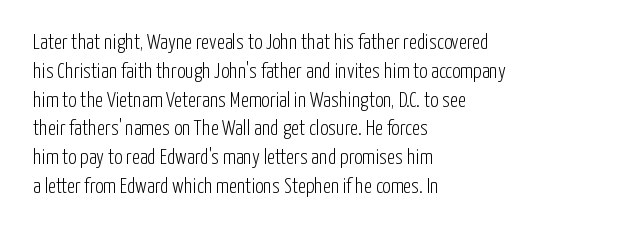
Q: Is the text bold? A: No.
Q: Is the text italic (slanted)? A: No, it is upright.
Q: Is the text underlined? A: No.
Q: How is the paragraph aligned? A: Left-aligned.
Q: Is the spacing between letters normal or unusually wide? A: Normal.
Q: Is the spacing between lines tight, normal or loose? A: Normal.
